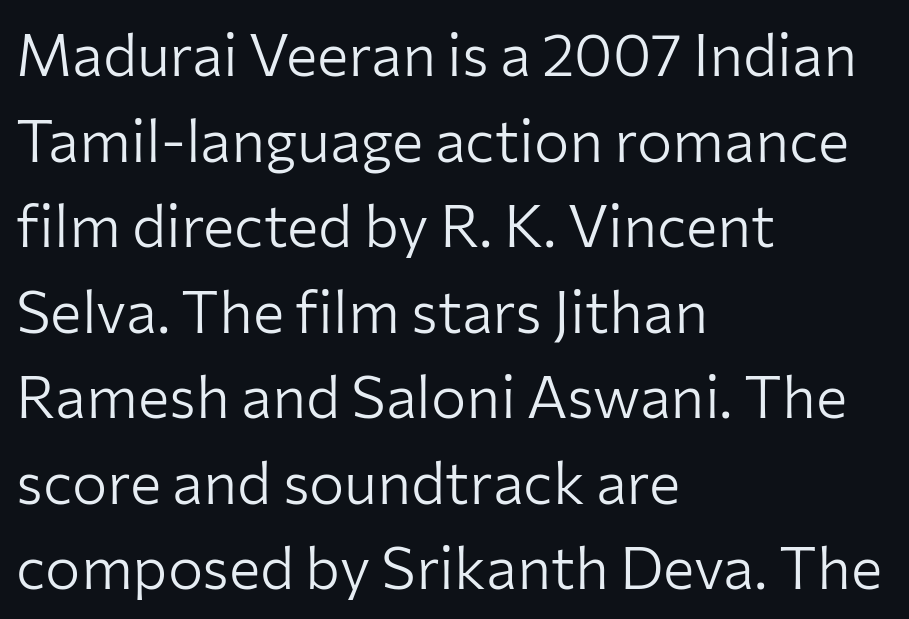
Q: Is the text bold? A: No.
Q: Is the text italic (slanted)? A: No, it is upright.
Q: Is the typeface a serif or a sans-serif typeface? A: Sans-serif.
Q: Is the text underlined? A: No.
Q: How is the paragraph aligned? A: Left-aligned.
Q: Is the spacing between letters normal or unusually wide? A: Normal.
Q: Is the spacing between lines tight, normal or loose? A: Normal.
Q: Width (condensed, normal, or wide)? A: Normal.
Q: Stroke contrast? A: Low.
Q: x-height? A: Medium.
Q: Monospaced? A: No.
